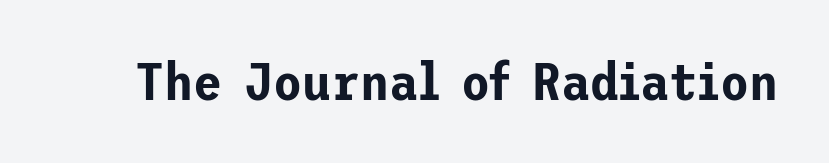
Q: Is the text italic (slanted)? A: No, it is upright.
Q: Is the typeface a serif or a sans-serif typeface? A: Sans-serif.
Q: Is the text underlined? A: No.
Q: Is the spacing between letters normal or unusually wide? A: Normal.
Q: Width (condensed, normal, or wide)? A: Normal.
Q: Stroke contrast? A: Low.
Q: x-height? A: Medium.
